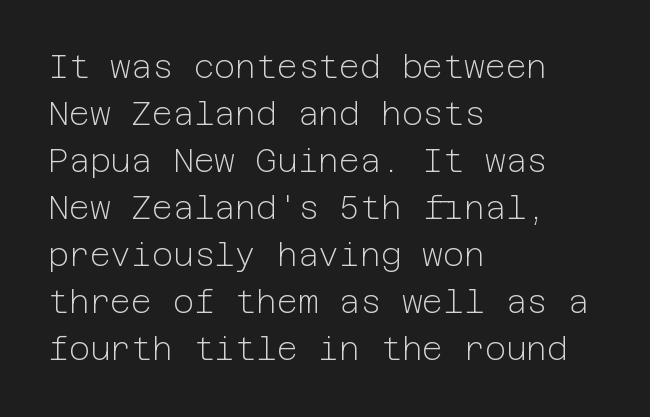
Q: Is the text bold? A: No.
Q: Is the text italic (slanted)? A: No, it is upright.
Q: Is the typeface a serif or a sans-serif typeface? A: Sans-serif.
Q: Is the text underlined? A: No.
Q: How is the paragraph aligned? A: Left-aligned.
Q: Is the spacing between letters normal or unusually wide? A: Normal.
Q: Is the spacing between lines tight, normal or loose? A: Normal.
Q: Width (condensed, normal, or wide)? A: Normal.
Q: Stroke contrast? A: Low.
Q: x-height? A: Medium.
